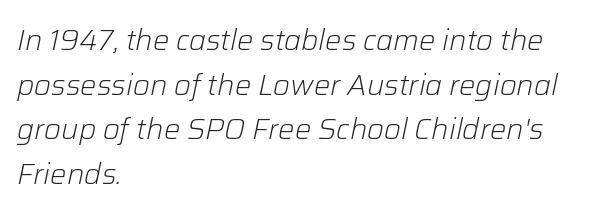
The image shows 29 px light type, italic (leaning right); set left-aligned, normal line spacing (1.54x), normal letter spacing, not underlined; low stroke contrast and a medium x-height.
